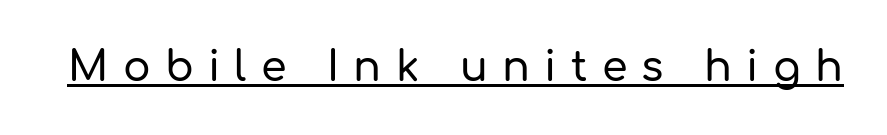
The image shows 41 px sans-serif type, upright; set unusually wide letter spacing (+0.35 em), underlined; low stroke contrast and a medium x-height.
